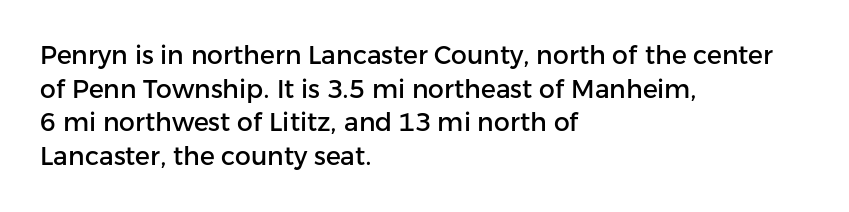
Caption: multi-line text, flush left, ragged right. The font's upright variant was chosen for this text. What stands out about the letter spacing? Nothing — it is the standard amount. Has an underline been added? It has not. This block has exactly the height ordinary leading produces.
